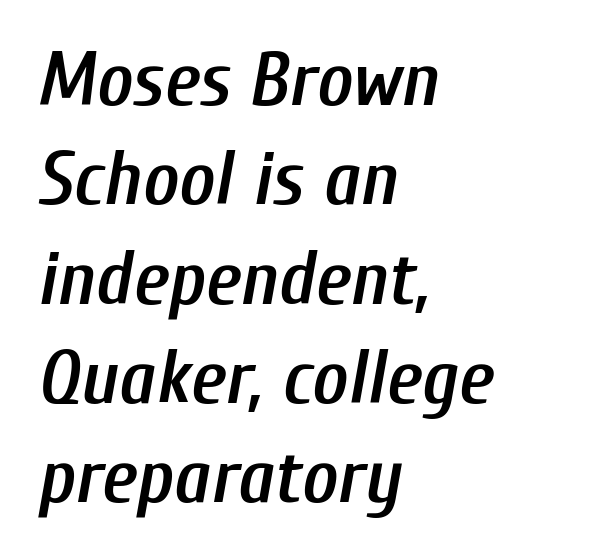
Q: Is the text bold? A: Semi-bold.
Q: Is the text italic (slanted)? A: Yes, it leans right by about 10 degrees.
Q: Is the text underlined? A: No.
Q: How is the paragraph aligned? A: Left-aligned.
Q: Is the spacing between letters normal or unusually wide? A: Normal.
Q: Is the spacing between lines tight, normal or loose? A: Normal.
Q: Width (condensed, normal, or wide)? A: Condensed.
Q: Stroke contrast? A: Low.
Q: x-height? A: Medium.
Q: Monospaced? A: No.
